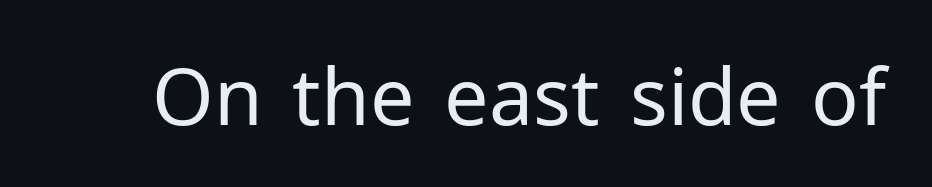
Q: Is the text bold? A: No.
Q: Is the text italic (slanted)? A: No, it is upright.
Q: Is the typeface a serif or a sans-serif typeface? A: Sans-serif.
Q: Is the text underlined? A: No.
Q: Is the spacing between letters normal or unusually wide? A: Normal.
Q: Width (condensed, normal, or wide)? A: Normal.
Q: Stroke contrast? A: Low.
Q: x-height? A: Medium.
Q: Monospaced? A: No.
